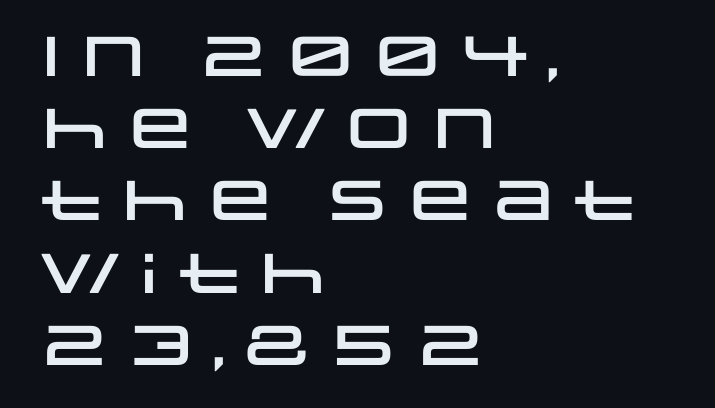
The image shows 56 px wide sans-serif type, upright; set left-aligned, normal line spacing (1.29x), normal letter spacing, not underlined; low stroke contrast and a large x-height.
